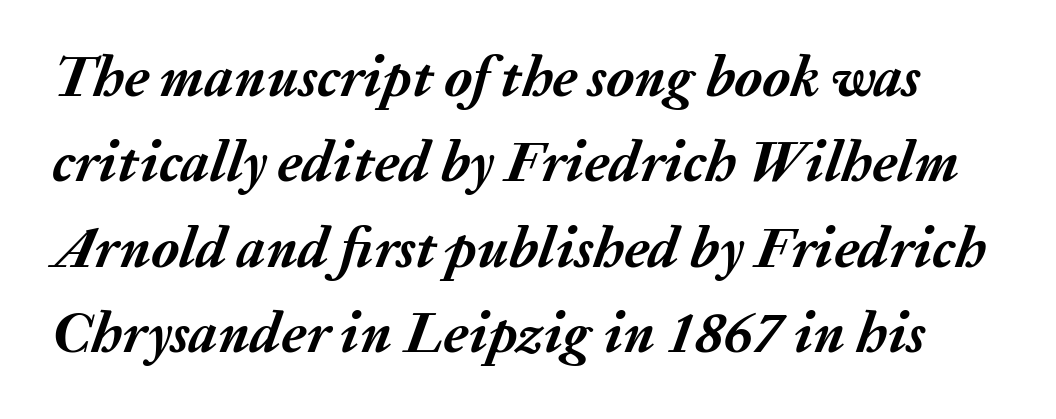
The image shows 57 px semibold type, italic (leaning right); set normal line spacing (1.5x), normal letter spacing, not underlined; medium stroke contrast and a medium x-height.
